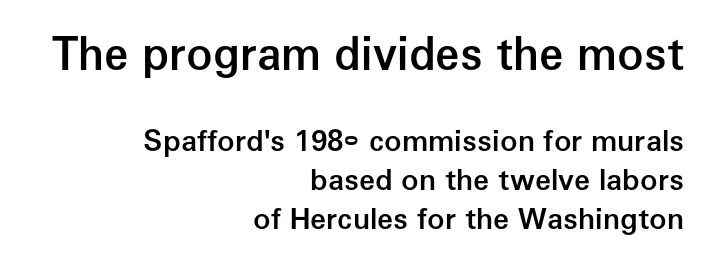
The image shows 44 px semibold sans-serif type, upright; set right-aligned, normal line spacing (1.34x), normal letter spacing, not underlined; the first (top) block is 1.52x larger; low stroke contrast and a medium x-height.
